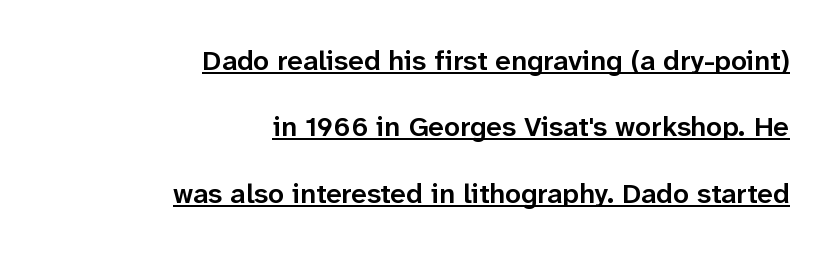
Horizontal alignment here is rightward, an uncommon choice for prose. Baseline-to-baseline distance is far greater than the letter height. The glyphs are accompanied by a horizontal stroke just below them. The face used here is proportionally spaced, like ordinary book or web type. Font category for this specimen: sans-serif. The face used here is rendered with its standard letterfit.
